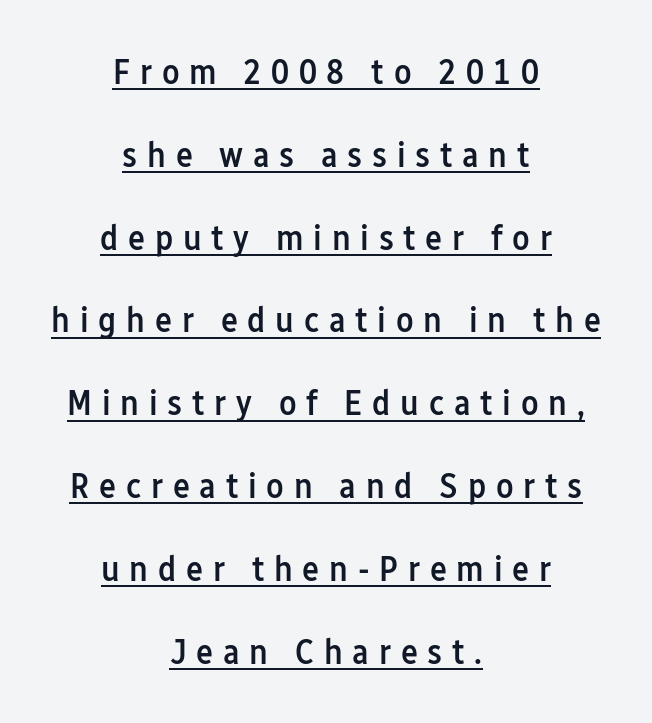
{"serif": "no", "italic": "no", "bold": "semi", "weight": "semibold", "width": "condensed", "stroke_contrast": "low", "x_height": "medium", "monospaced": "no", "underline": "yes", "align": "center", "line_spacing": "loose", "line_spacing_ratio": 2.3, "letter_spacing": "wide", "letter_spacing_em": 0.27, "glyph_px": 36}
